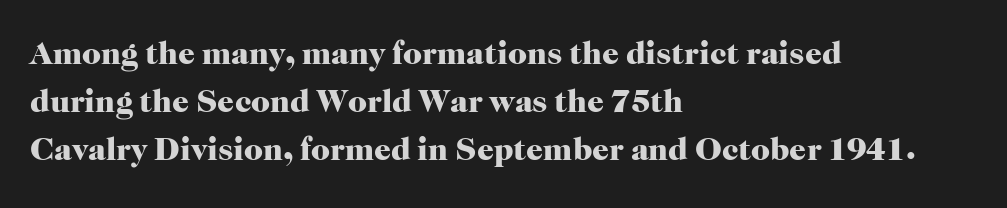
{"serif": "yes", "italic": "no", "bold": "yes", "weight": "heavy", "width": "normal", "stroke_contrast": "high", "x_height": "medium", "monospaced": "no", "underline": "no", "align": "left", "line_spacing": "normal", "line_spacing_ratio": 1.46, "letter_spacing": "normal", "letter_spacing_em": 0.0, "glyph_px": 33}
